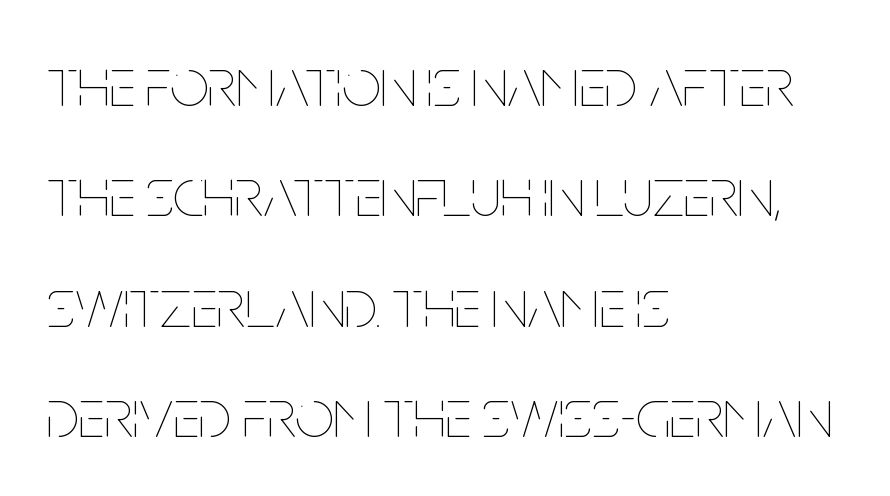
The image shows 69 px thin, condensed type, upright; set left-aligned, normal line spacing (1.6x), normal letter spacing, not underlined; low stroke contrast and a large x-height.
